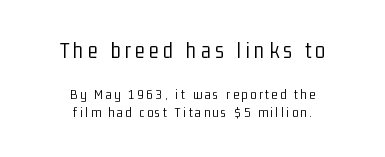
{"italic": "no", "bold": "no", "underline": "no", "align": "center", "line_spacing": "normal", "line_spacing_ratio": 1.31, "larger_block": "first", "size_ratio": 1.64, "glyph_px": 23}
